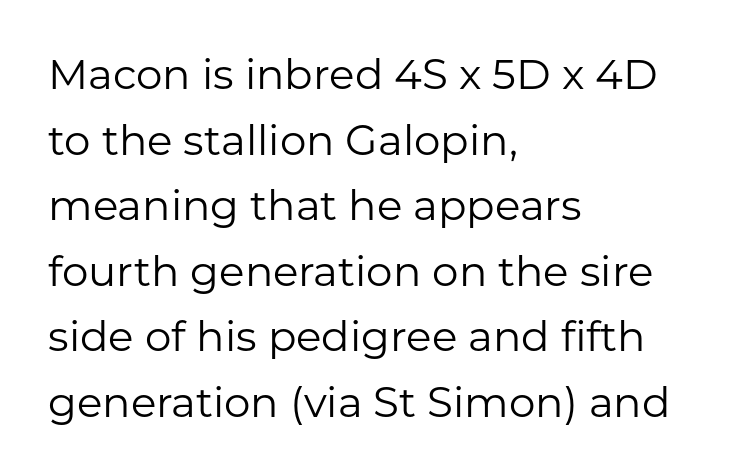
The leading is moderate, giving the passage an even texture. All the whitespace from short lines collects on the right. The strip under each line holds only bare page. Unlike italic type, these characters show no tilt at all.
